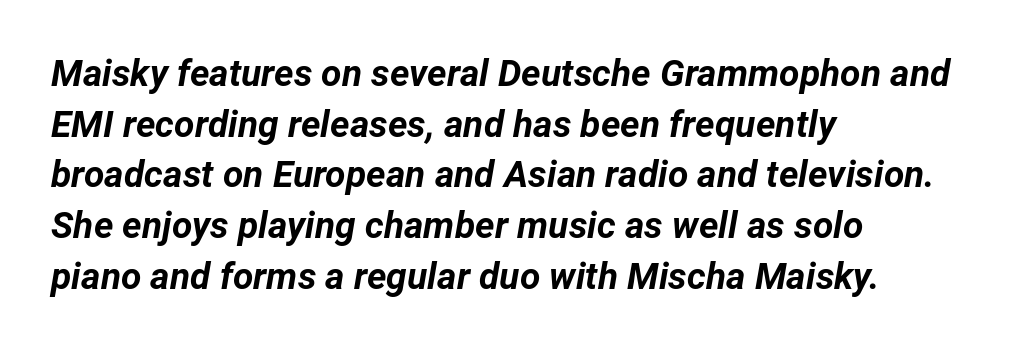
Characters follow at the spacing the type designer built in. Reading down the block, your eye returns to a fixed left position each line. Every letter is thick-stroked: bold, no question. The typography opts for an oblique posture over an upright one.
